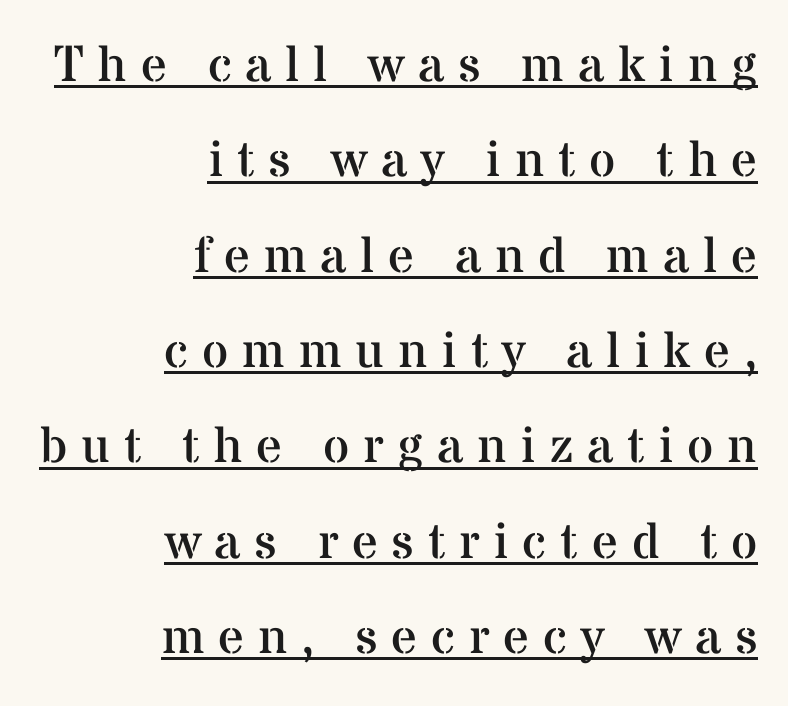
The lines are quadded right. Small tapered or slab feet sit at the stroke ends, so this counts as serif. Every word sits above its own underline. Looks like regular typesetting: each glyph gets only the width it needs. No heavy texture on the line: the type isn't bold. Posture: upright roman.
